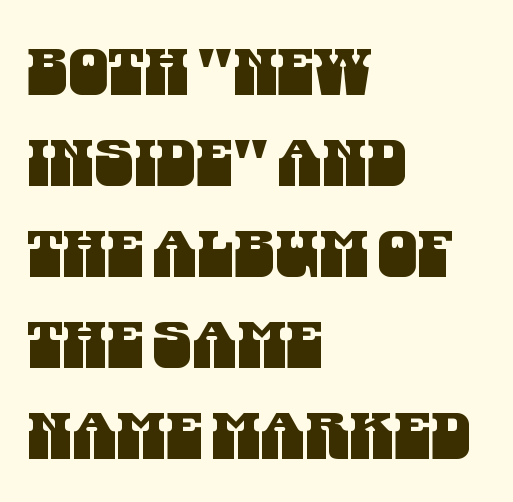
{"serif": "no", "width": "condensed", "stroke_contrast": "medium", "x_height": "large", "monospaced": "no", "underline": "no", "align": "left", "line_spacing": "normal", "line_spacing_ratio": 1.42, "letter_spacing": "normal", "letter_spacing_em": 0.0, "glyph_px": 64}
